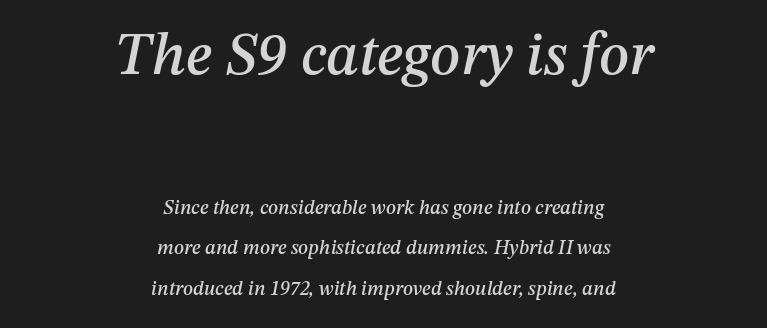
Q: Is the text italic (slanted)? A: Yes, it leans right by about 12 degrees.
Q: Is the text underlined? A: No.
Q: How is the paragraph aligned? A: Centered.
Q: Is the spacing between letters normal or unusually wide? A: Normal.
Q: Is the spacing between lines tight, normal or loose? A: Loose.
Q: Which block of text is set in a larger size, the first (top) or the second (bottom)? A: The first (top) one.
Q: Width (condensed, normal, or wide)? A: Normal.
Q: Stroke contrast? A: Medium.
Q: x-height? A: Medium.
Q: Monospaced? A: No.
